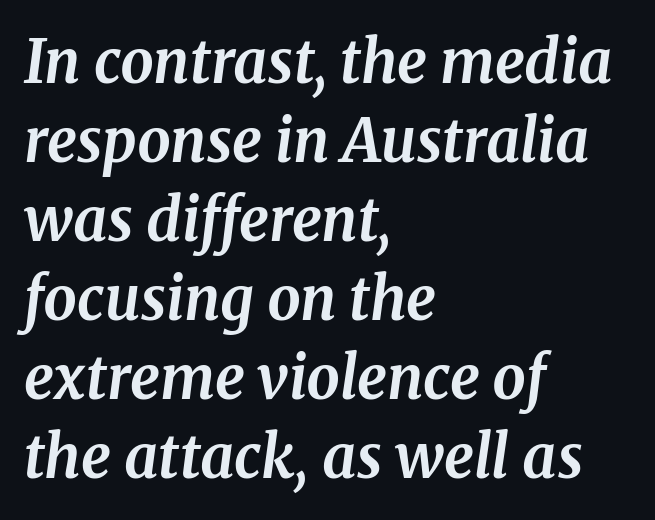
{"serif": "yes", "italic": "yes", "lean": "right", "slant_degrees": 8, "bold": "yes", "weight": "bold", "width": "normal", "stroke_contrast": "medium", "x_height": "medium", "monospaced": "no", "underline": "no", "align": "left", "line_spacing": "normal", "line_spacing_ratio": 1.34, "letter_spacing": "normal", "letter_spacing_em": 0.0, "glyph_px": 59}
